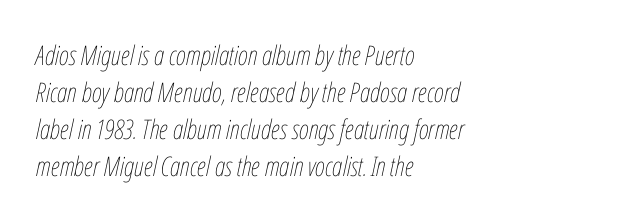
The image shows 27 px text type, italic (leaning right); set left-aligned, normal line spacing (1.37x), normal letter spacing, not underlined.
